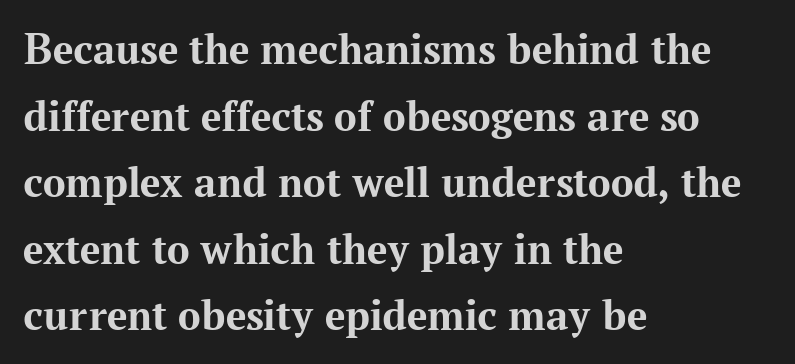
{"serif": "yes", "italic": "no", "bold": "yes", "weight": "bold", "width": "normal", "stroke_contrast": "medium", "x_height": "medium", "monospaced": "no", "underline": "no", "align": "left", "line_spacing": "normal", "line_spacing_ratio": 1.48, "letter_spacing": "normal", "letter_spacing_em": 0.0, "glyph_px": 45}
